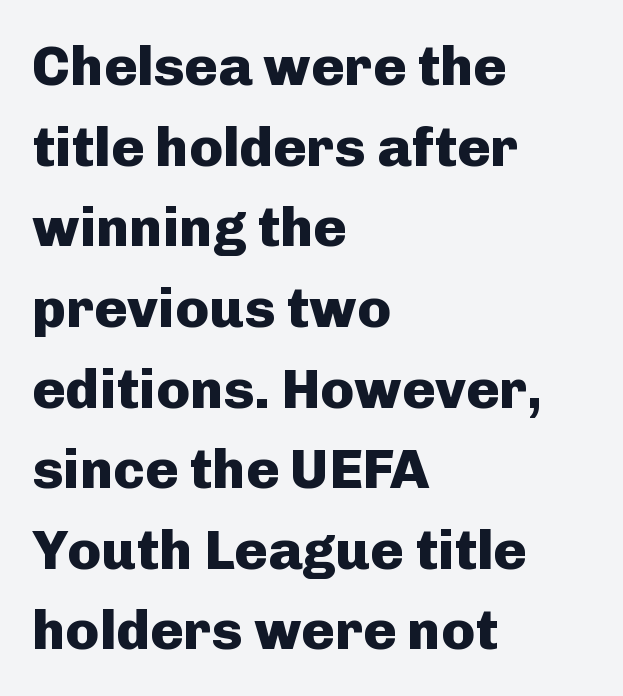
Tall strokes in this sample are plumb rather than angled. Does the leading feel generous? No, just average. Tracking here is standard; glyphs follow each other at the usual distance. You could not count columns in this text — the font is proportionally spaced.
